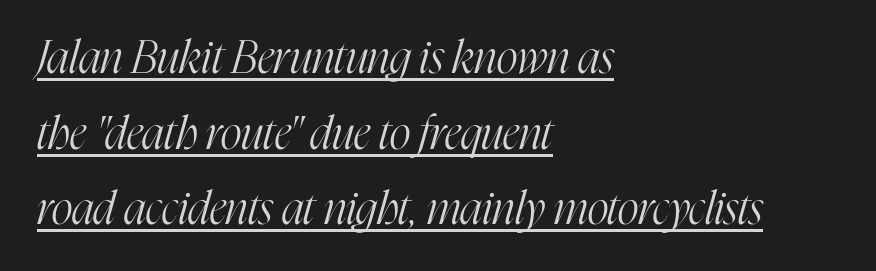
The image shows 45 px light, condensed serif type, italic (leaning right); set left-aligned, normal line spacing (1.68x), normal letter spacing, underlined; high stroke contrast and a medium x-height.
